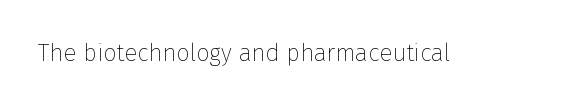
{"italic": "no", "bold": "no", "underline": "no", "letter_spacing": "normal", "letter_spacing_em": 0.0, "glyph_px": 24}
